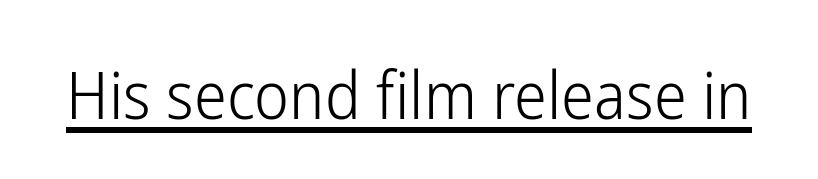
The image shows 66 px light, condensed sans-serif type, upright; set normal letter spacing, underlined; low stroke contrast and a medium x-height.
